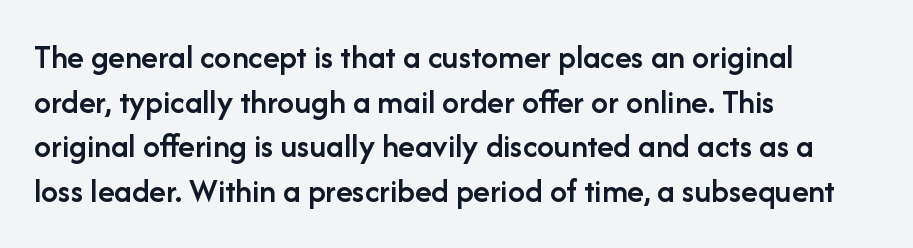
{"serif": "no", "italic": "no", "bold": "semi", "weight": "semibold", "width": "normal", "stroke_contrast": "low", "x_height": "medium", "monospaced": "no", "underline": "no", "align": "left", "line_spacing": "normal", "line_spacing_ratio": 1.31, "letter_spacing": "normal", "letter_spacing_em": 0.0, "glyph_px": 34}
